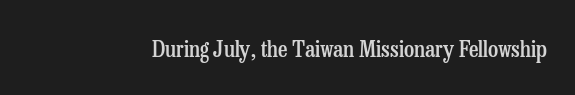
No extra tracking has been applied to these lines. The area under the type is left untouched. Weight: semibold (demi). If you drew a line through each stem, it would be perfectly vertical.
